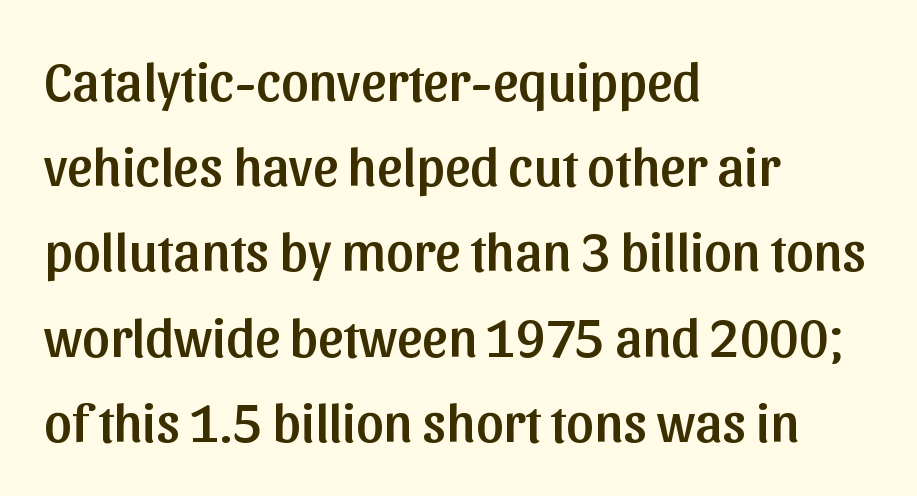
{"serif": "no", "italic": "no", "width": "normal", "stroke_contrast": "low", "x_height": "medium", "monospaced": "no", "underline": "no", "align": "left", "line_spacing": "normal", "line_spacing_ratio": 1.55, "letter_spacing": "normal", "letter_spacing_em": 0.0, "glyph_px": 55}
